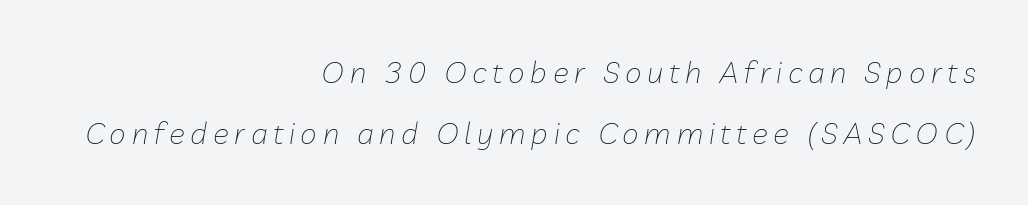
{"italic": "yes", "lean": "right", "slant_degrees": 10, "bold": "no", "weight": "thin", "width": "normal", "stroke_contrast": "low", "x_height": "medium", "monospaced": "no", "underline": "no", "align": "right", "line_spacing": "loose", "line_spacing_ratio": 2.05, "glyph_px": 30}
